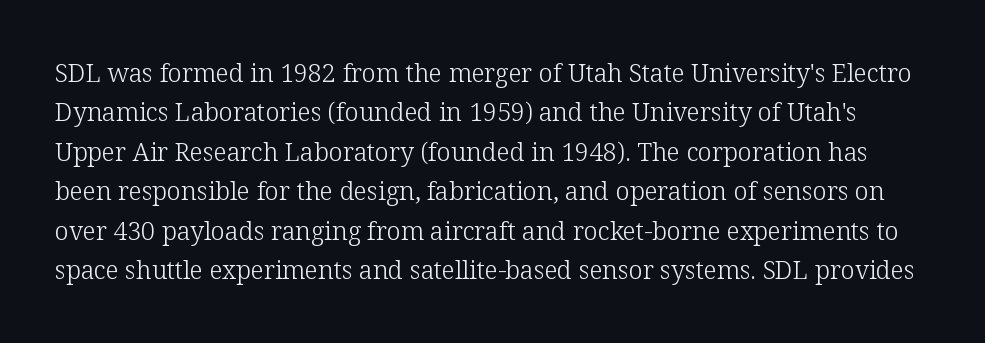
The image shows 25 px text type, upright; set normal line spacing (1.58x), normal letter spacing, not underlined.
